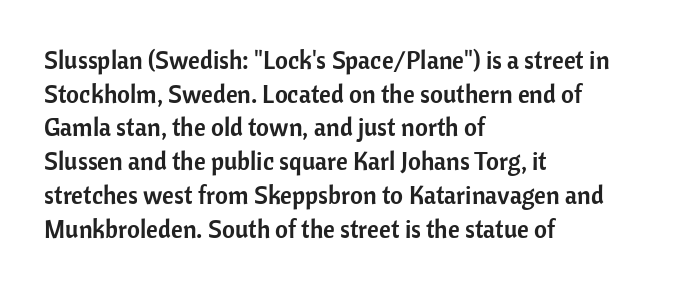
Q: Is the text italic (slanted)? A: No, it is upright.
Q: Is the text underlined? A: No.
Q: How is the paragraph aligned? A: Left-aligned.
Q: Is the spacing between letters normal or unusually wide? A: Normal.
Q: Is the spacing between lines tight, normal or loose? A: Normal.
